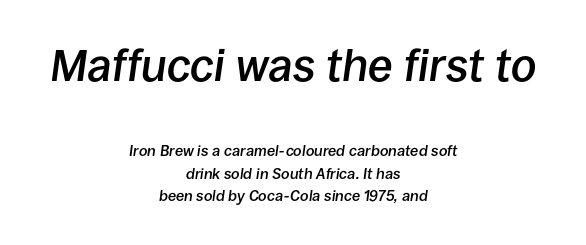
{"italic": "yes", "lean": "right", "slant_degrees": 8, "bold": "semi", "weight": "semibold", "width": "normal", "stroke_contrast": "low", "x_height": "large", "monospaced": "no", "underline": "no", "align": "center", "line_spacing": "normal", "line_spacing_ratio": 1.5, "letter_spacing": "normal", "letter_spacing_em": 0.0, "larger_block": "first", "size_ratio": 3.0, "glyph_px": 45}
